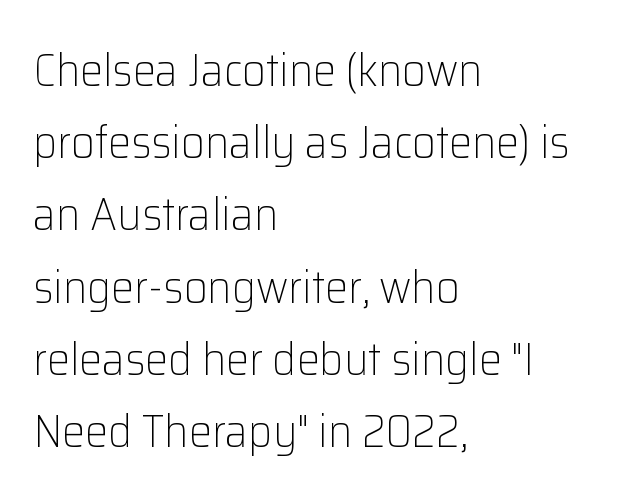
The image shows 46 px light sans-serif type, upright; set left-aligned, normal line spacing (1.57x), normal letter spacing, not underlined; low stroke contrast and a medium x-height.
